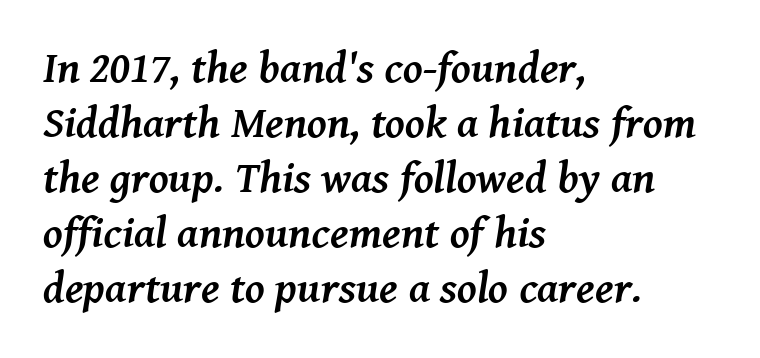
{"serif": "yes", "italic": "yes", "lean": "right", "slant_degrees": 8, "bold": "yes", "weight": "semibold", "width": "normal", "stroke_contrast": "medium", "x_height": "medium", "monospaced": "no", "underline": "no", "align": "left", "line_spacing": "normal", "line_spacing_ratio": 1.25, "letter_spacing": "normal", "letter_spacing_em": 0.0, "glyph_px": 44}
